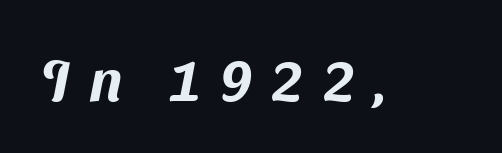
Q: Is the typeface a serif or a sans-serif typeface? A: Sans-serif.
Q: Is the text underlined? A: No.
Q: Is the spacing between letters normal or unusually wide? A: Unusually wide.
Q: Width (condensed, normal, or wide)? A: Normal.
Q: Stroke contrast? A: Medium.
Q: x-height? A: Medium.
Q: Monospaced? A: No.
